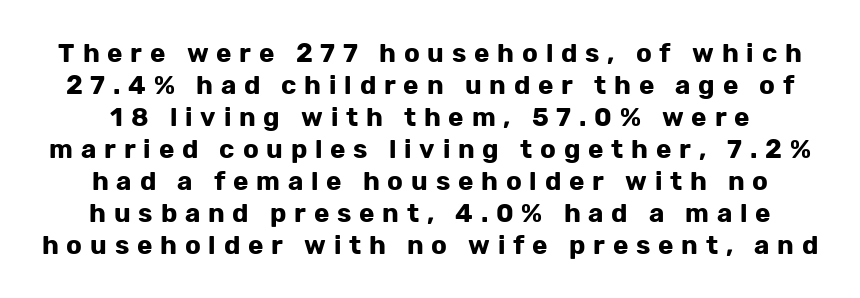
The image shows 26 px bold type, upright; set line spacing 1.23x, unusually wide letter spacing (+0.3 em), not underlined.
